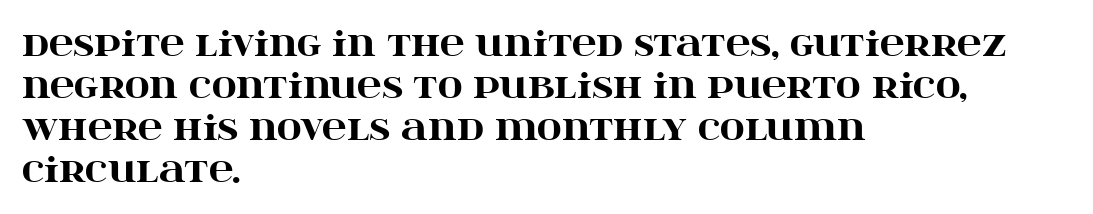
A typesetter would label this face a serif. The words here are not underlined. The letters advance in unequal steps, a hallmark of proportional type. These lines are set flush left with a ragged right edge. The horizontal fit of the characters is conventional and even. Typographic density is high because the face is bold.
